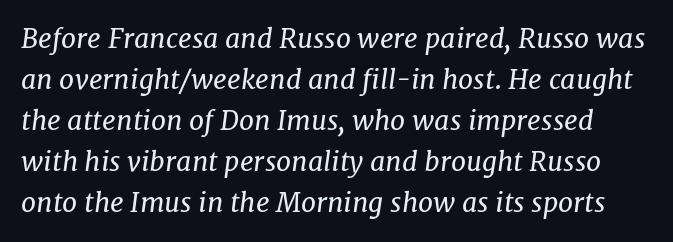
The image shows 27 px text type, italic (leaning right); set normal line spacing (1.52x), normal letter spacing, not underlined.
